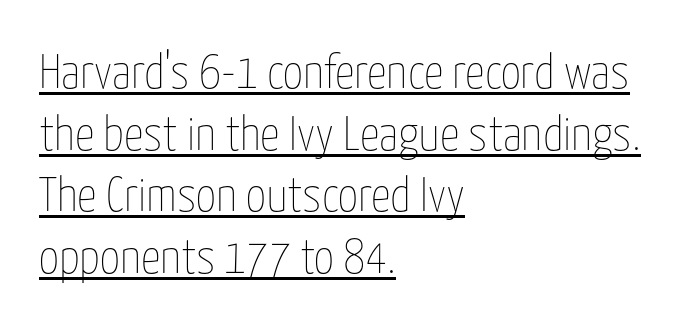
Do the characters align in a grid? No, the font is proportional. These characters rest on top of a visible drawn line. Is the letter spacing exaggerated? No — it looks like the ordinary default. Quick note: not italic, upright. Compared with typical paragraphs, the rows here are spaced about the same. Heft: none added — not bold.
